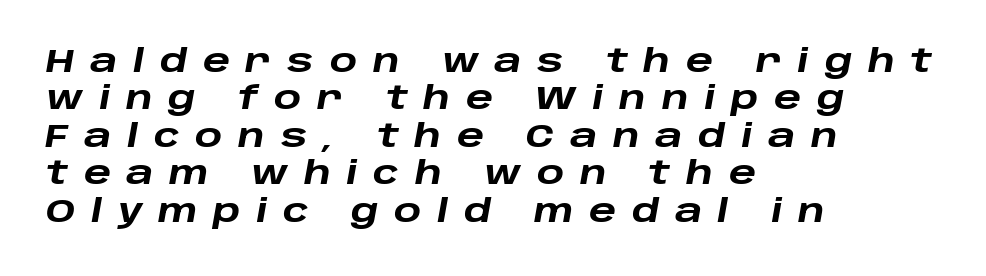
The image shows 32 px heavy, wide type, italic (leaning right); set left-aligned, line spacing 1.17x, unusually wide letter spacing (+0.49 em), not underlined; low stroke contrast and a large x-height.
